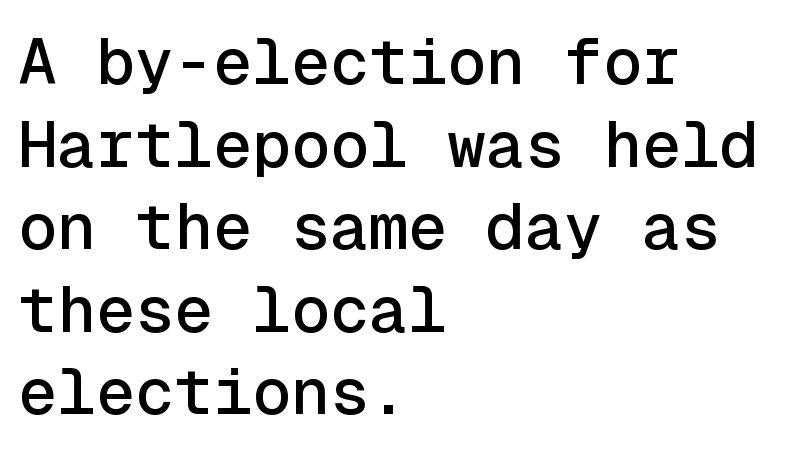
{"serif": "no", "italic": "no", "width": "normal", "x_height": "medium", "monospaced": "yes", "underline": "no", "align": "left", "line_spacing": "normal", "line_spacing_ratio": 1.27, "letter_spacing": "normal", "letter_spacing_em": 0.0, "glyph_px": 65}
